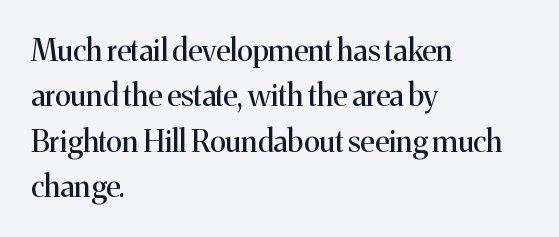
The image shows 30 px regular-weight serif type, upright; set left-aligned, normal line spacing (1.51x), normal letter spacing, not underlined; medium stroke contrast and a medium x-height.
